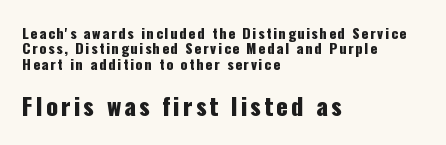
{"italic": "no", "underline": "no", "align": "left", "line_spacing": "tight", "line_spacing_ratio": 1.09, "larger_block": "second", "size_ratio": 1.71, "glyph_px": 24}
